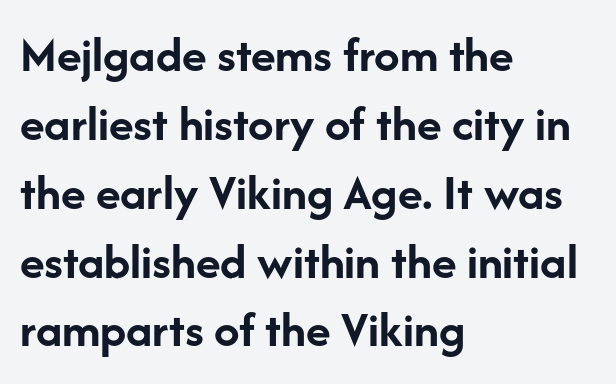
Q: Is the text bold? A: Yes.
Q: Is the text italic (slanted)? A: No, it is upright.
Q: Is the typeface a serif or a sans-serif typeface? A: Sans-serif.
Q: Is the text underlined? A: No.
Q: How is the paragraph aligned? A: Left-aligned.
Q: Is the spacing between letters normal or unusually wide? A: Normal.
Q: Is the spacing between lines tight, normal or loose? A: Normal.
Q: Width (condensed, normal, or wide)? A: Normal.
Q: Stroke contrast? A: Low.
Q: x-height? A: Medium.
Q: Monospaced? A: No.
